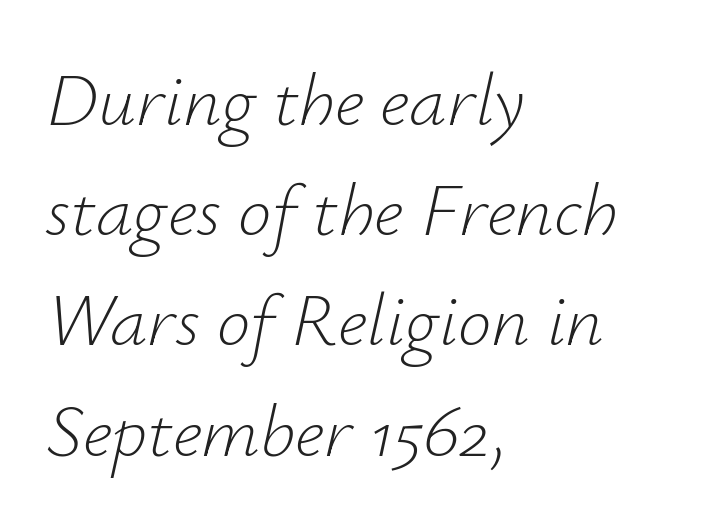
Q: Is the text bold? A: No.
Q: Is the text italic (slanted)? A: Yes, it leans right by about 12 degrees.
Q: Is the text underlined? A: No.
Q: How is the paragraph aligned? A: Left-aligned.
Q: Is the spacing between letters normal or unusually wide? A: Normal.
Q: Is the spacing between lines tight, normal or loose? A: Normal.
Q: Width (condensed, normal, or wide)? A: Normal.
Q: Stroke contrast? A: Low.
Q: x-height? A: Small.
Q: Monospaced? A: No.
